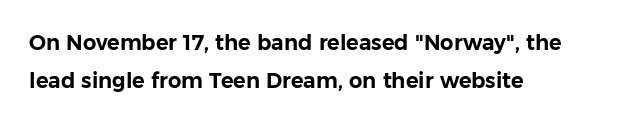
Letters rest on an invisible, unmarked baseline. Visually the block forms a straight wall on the left and a jagged coastline on the right. There is no visible air inserted between adjacent glyphs. The specimen reads as upright at a glance.
